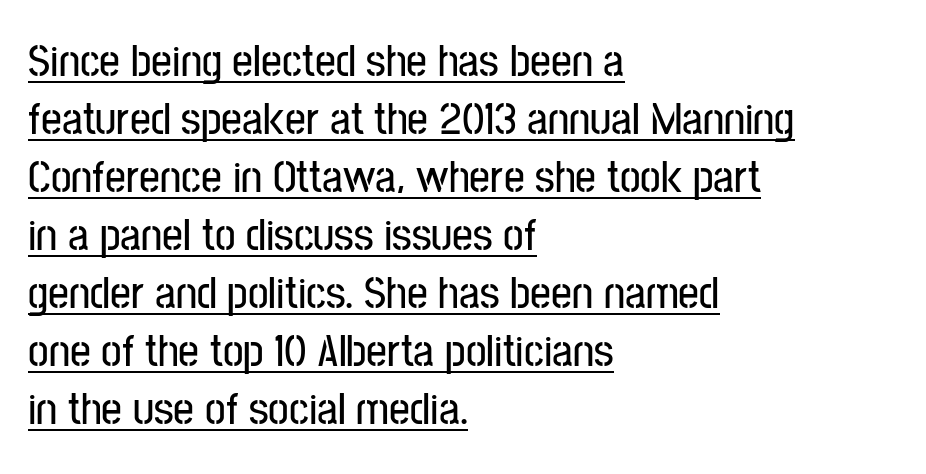
Q: Is the text italic (slanted)? A: No, it is upright.
Q: Is the typeface a serif or a sans-serif typeface? A: Sans-serif.
Q: Is the text underlined? A: Yes.
Q: How is the paragraph aligned? A: Left-aligned.
Q: Is the spacing between letters normal or unusually wide? A: Normal.
Q: Is the spacing between lines tight, normal or loose? A: Normal.
Q: Width (condensed, normal, or wide)? A: Condensed.
Q: Stroke contrast? A: Low.
Q: x-height? A: Medium.
Q: Monospaced? A: No.
